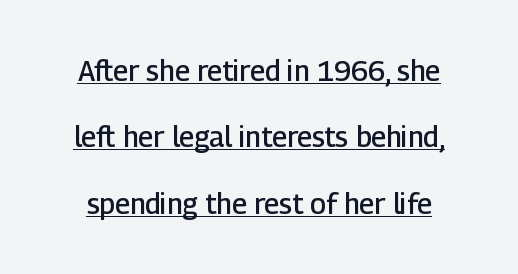
The image shows 28 px semibold sans-serif type, upright; set loose line spacing (2.37x), normal letter spacing, underlined; low stroke contrast and a medium x-height.
